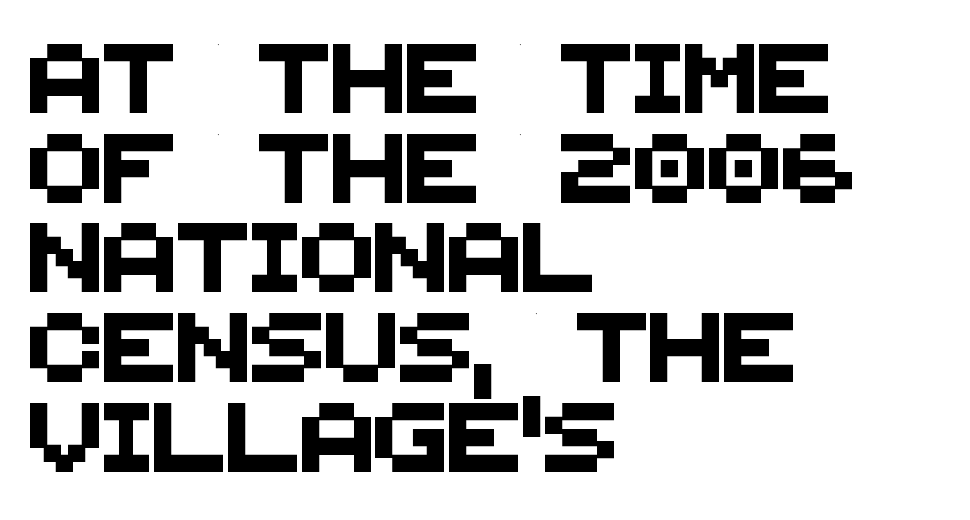
The type is set solid horizontally, with unmodified tracking. Typeset ragged right — the left edge is the straight one. Here the designer chose a conventional face with non-uniform glyph widths. The face used here is a sans, in the tradition of grotesques and geometrics. Each row of text sits above clean, open space. The lines sit at an ordinary, default distance from one another.
